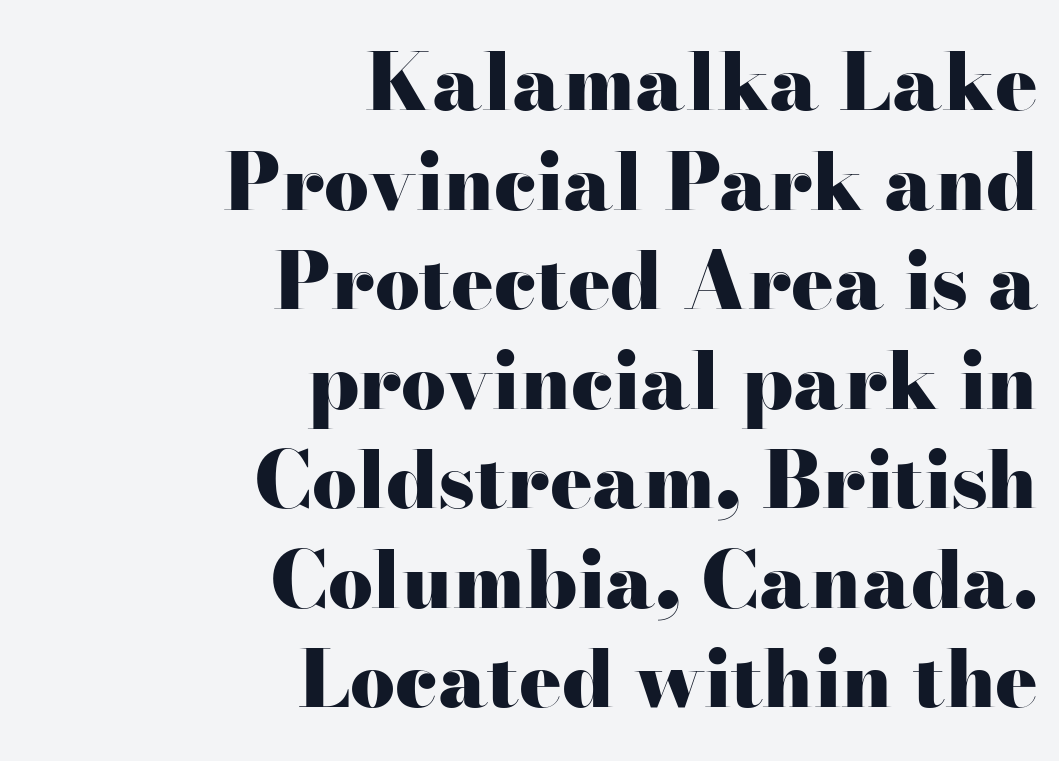
Q: Is the text bold? A: Yes.
Q: Is the text italic (slanted)? A: No, it is upright.
Q: Is the typeface a serif or a sans-serif typeface? A: Serif.
Q: Is the text underlined? A: No.
Q: How is the paragraph aligned? A: Right-aligned.
Q: Is the spacing between letters normal or unusually wide? A: Normal.
Q: Is the spacing between lines tight, normal or loose? A: Normal.
Q: Width (condensed, normal, or wide)? A: Wide.
Q: Stroke contrast? A: High.
Q: x-height? A: Small.
Q: Monospaced? A: No.
